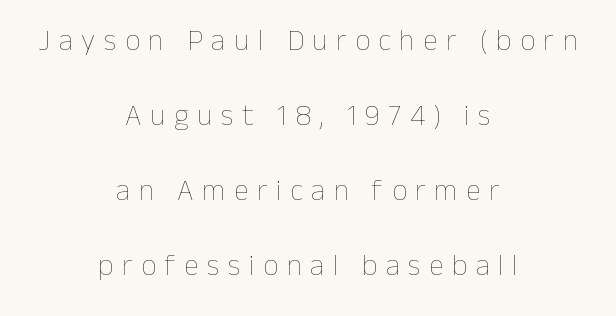
Q: Is the text bold? A: No.
Q: Is the text italic (slanted)? A: No, it is upright.
Q: Is the text underlined? A: No.
Q: How is the paragraph aligned? A: Centered.
Q: Is the spacing between letters normal or unusually wide? A: Unusually wide.
Q: Is the spacing between lines tight, normal or loose? A: Loose.
Q: Width (condensed, normal, or wide)? A: Normal.
Q: Stroke contrast? A: Low.
Q: x-height? A: Medium.
Q: Monospaced? A: No.
